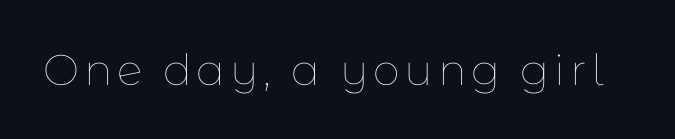
{"italic": "no", "bold": "no", "weight": "thin", "width": "normal", "stroke_contrast": "low", "x_height": "medium", "monospaced": "no", "underline": "no", "glyph_px": 43}
